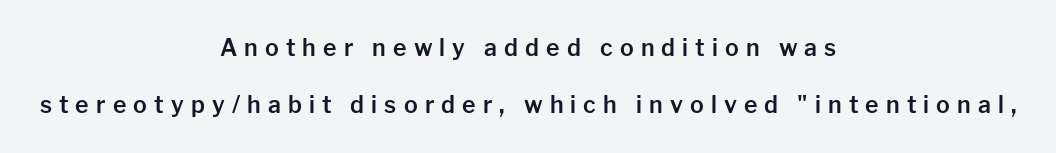
Upright lettering throughout. Descenders are the only things crossing below the line. Summary of vertical rhythm: relaxed, with wide interline spacing. This sample is center-justified, so both line endings float freely. Tracking value appears strongly positive — letters spread wide.
